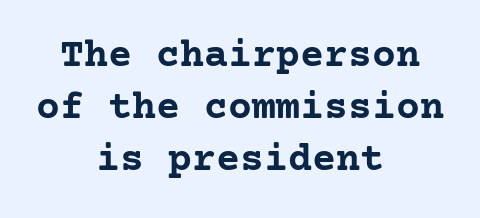
Q: Is the text bold? A: Yes.
Q: Is the text italic (slanted)? A: No, it is upright.
Q: Is the typeface a serif or a sans-serif typeface? A: Serif.
Q: Is the text underlined? A: No.
Q: How is the paragraph aligned? A: Centered.
Q: Is the spacing between letters normal or unusually wide? A: Normal.
Q: Is the spacing between lines tight, normal or loose? A: Normal.
Q: Width (condensed, normal, or wide)? A: Normal.
Q: Stroke contrast? A: Low.
Q: x-height? A: Medium.
